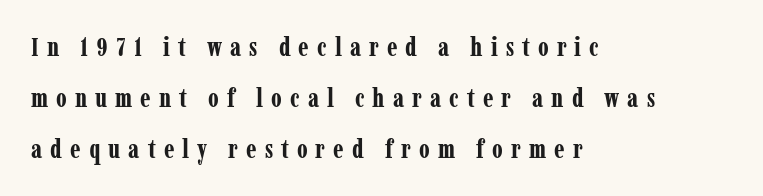
Q: Is the text bold? A: Yes.
Q: Is the text italic (slanted)? A: No, it is upright.
Q: Is the text underlined? A: No.
Q: How is the paragraph aligned? A: Left-aligned.
Q: Is the spacing between letters normal or unusually wide? A: Unusually wide.
Q: Is the spacing between lines tight, normal or loose? A: Loose.
